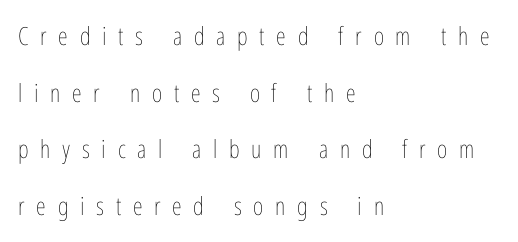
{"italic": "no", "bold": "no", "underline": "no", "align": "left", "line_spacing": "loose", "line_spacing_ratio": 2.27, "letter_spacing": "wide", "letter_spacing_em": 0.47, "glyph_px": 25}
